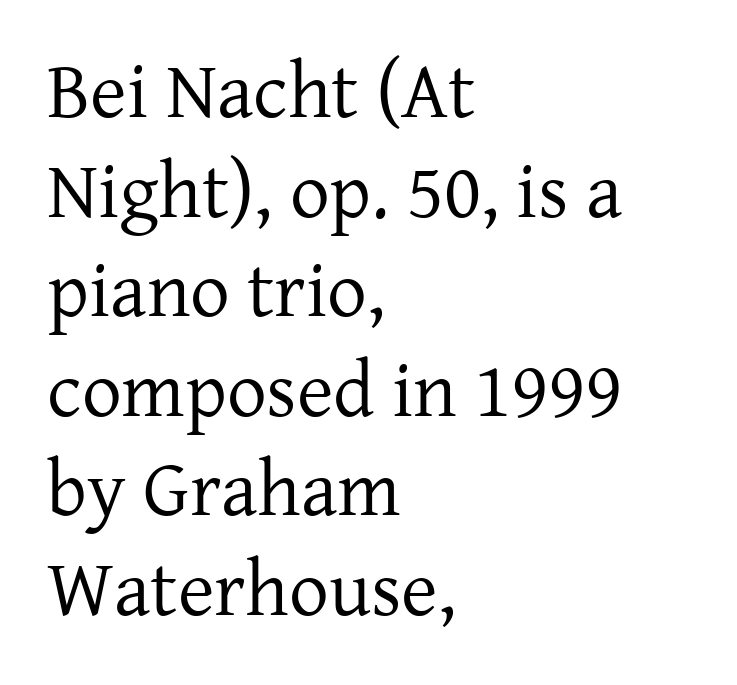
The image shows 79 px regular-weight serif type, upright; set left-aligned, normal line spacing (1.26x), normal letter spacing, not underlined; low stroke contrast and a medium x-height.
